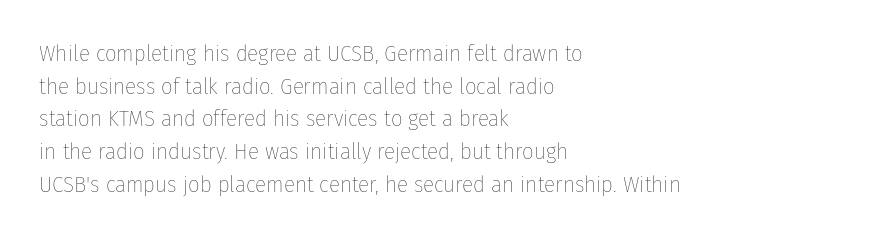
Q: Is the text bold? A: No.
Q: Is the text italic (slanted)? A: No, it is upright.
Q: Is the text underlined? A: No.
Q: How is the paragraph aligned? A: Left-aligned.
Q: Is the spacing between letters normal or unusually wide? A: Normal.
Q: Is the spacing between lines tight, normal or loose? A: Normal.
